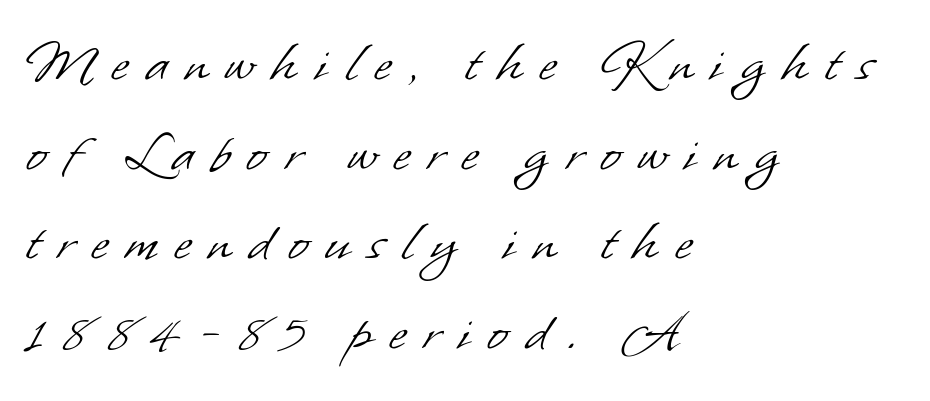
{"serif": "no", "bold": "no", "weight": "light", "width": "normal", "stroke_contrast": "low", "x_height": "small", "monospaced": "no", "underline": "no", "align": "left", "line_spacing": "normal", "line_spacing_ratio": 1.47, "letter_spacing": "wide", "letter_spacing_em": 0.29, "glyph_px": 61}
